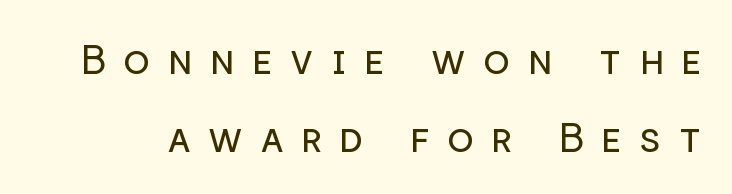
Unlike a traditional serif, this face leaves its strokes unadorned. In terms of letterspacing, this is a distinctly airy, spread setting. Nobody drew a line under any word here. The leading is generous, giving the passage an open texture. Every character sits straight up, as roman type does. Spacing verdict: proportional, widths tailored to each character.
